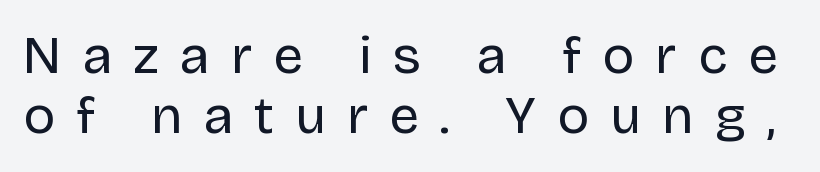
The image shows 53 px regular-weight sans-serif type, upright; set tight line spacing (1.14x), unusually wide letter spacing (+0.4 em), not underlined; low stroke contrast and a large x-height.
